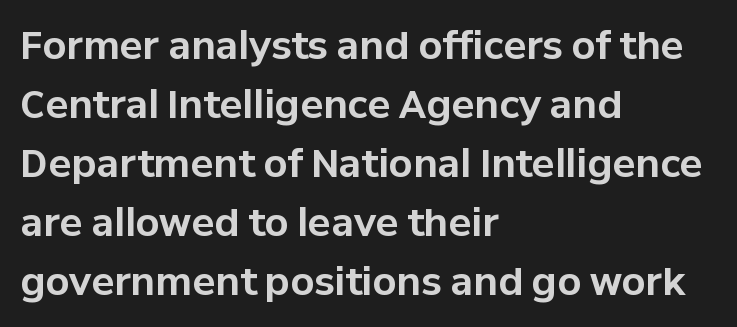
The image shows 38 px bold sans-serif type, upright; set left-aligned, normal line spacing (1.55x), normal letter spacing, not underlined; low stroke contrast and a medium x-height.
